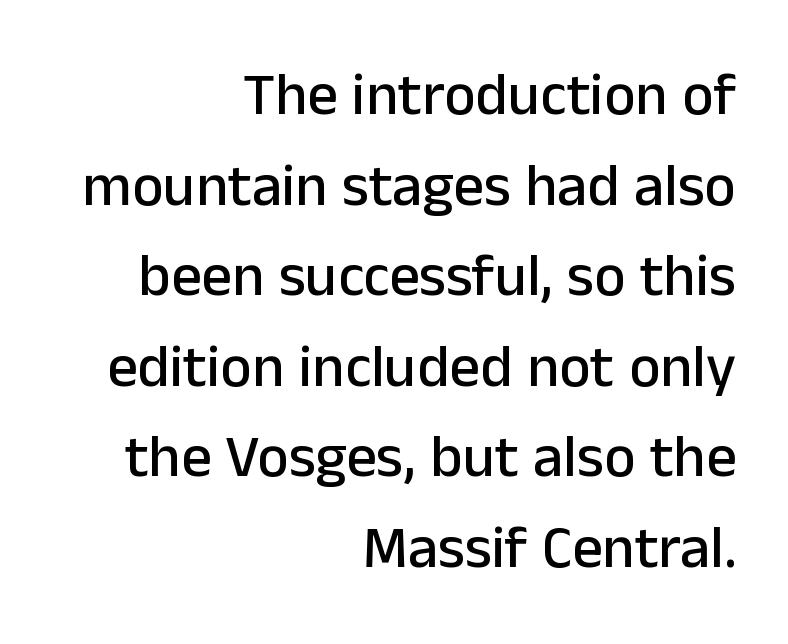
{"serif": "no", "italic": "no", "width": "normal", "stroke_contrast": "low", "x_height": "medium", "monospaced": "no", "underline": "no", "align": "right", "line_spacing": "normal", "line_spacing_ratio": 1.51, "letter_spacing": "normal", "letter_spacing_em": 0.0, "glyph_px": 60}
